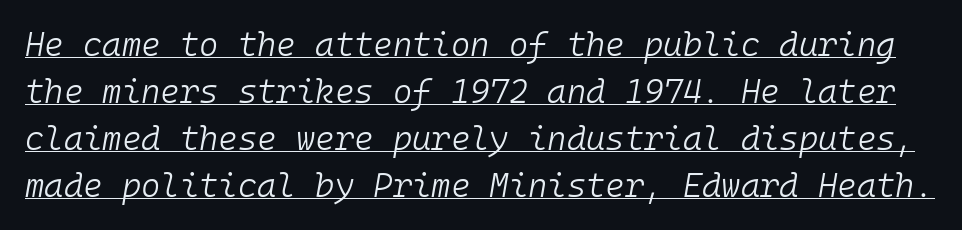
{"italic": "yes", "lean": "right", "slant_degrees": 10, "bold": "no", "weight": "light", "width": "normal", "stroke_contrast": "low", "x_height": "medium", "monospaced": "yes", "underline": "yes", "line_spacing": "normal", "line_spacing_ratio": 1.42, "letter_spacing": "normal", "letter_spacing_em": 0.0, "glyph_px": 33}
